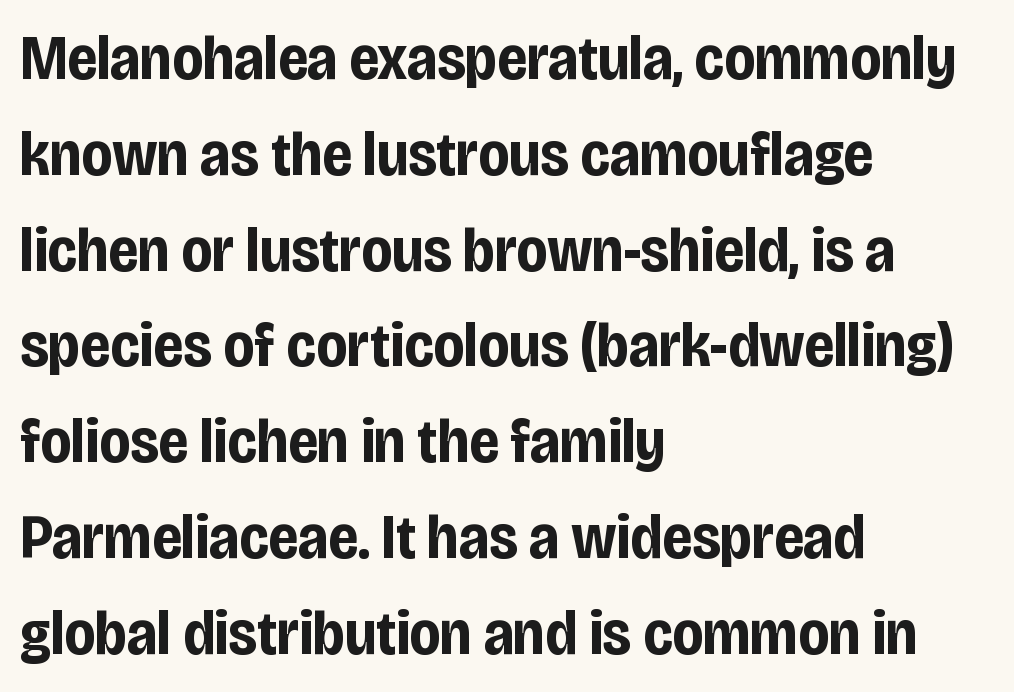
The image shows 63 px bold, condensed sans-serif type, upright; set left-aligned, normal line spacing (1.52x), normal letter spacing, not underlined; low stroke contrast and a large x-height.
